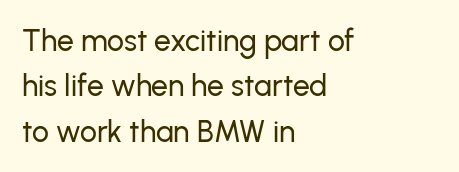
The image shows 30 px sans-serif type, upright; set left-aligned, normal line spacing (1.51x), normal letter spacing, not underlined; low stroke contrast and a medium x-height.
